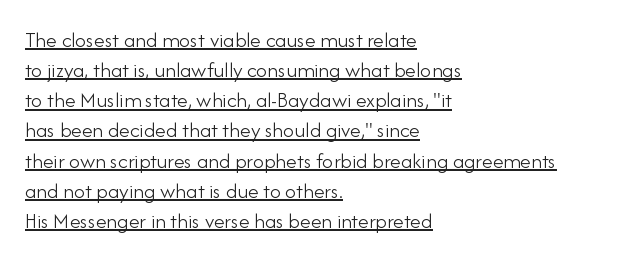
{"italic": "no", "bold": "no", "underline": "yes", "align": "left", "line_spacing": "normal", "line_spacing_ratio": 1.37, "letter_spacing": "normal", "letter_spacing_em": 0.0, "glyph_px": 22}
